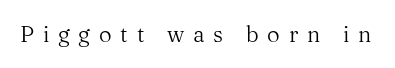
The string is rendered with underlining switched off. What stands out about the letter spacing? Its width — letters are far apart. No letter is thick-stroked: the sample isn't bold. Characters remain perfectly vertical along every line.
